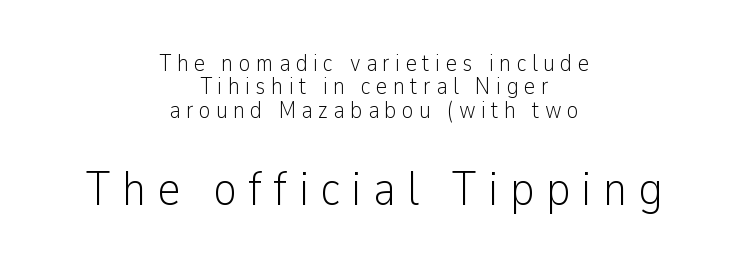
Line spacing here is tight. The lettering stays uniformly vertical, giving the passage a roman look. The characters are drawn with everyday or finer stroke widths. Check under the words: just untouched page. The lower block of text is set noticeably larger than the block above it. You could only call the tracking loose — the letters float apart.
